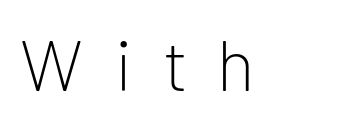
The image shows 71 px light sans-serif type, upright; set unusually wide letter spacing (+0.45 em), not underlined; low stroke contrast and a medium x-height.
